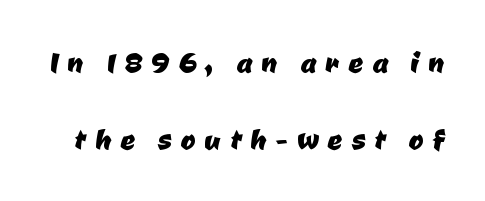
A typesetter would label this face a sans. Words appear elongated and porous because spacing is wide. Does the leading feel generous? Absolutely, it's lavish. Here the designer chose a conventional face with non-uniform glyph widths.
